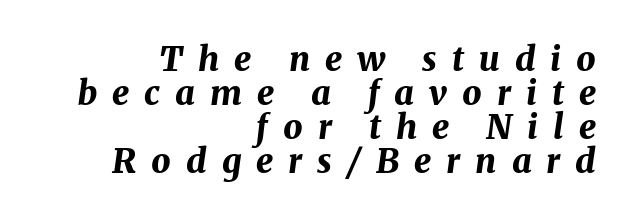
{"italic": "yes", "lean": "right", "slant_degrees": 8, "bold": "yes", "weight": "bold", "width": "normal", "stroke_contrast": "medium", "x_height": "medium", "monospaced": "no", "underline": "no", "align": "right", "line_spacing": "tight", "line_spacing_ratio": 1.0, "letter_spacing": "wide", "letter_spacing_em": 0.44, "glyph_px": 34}
